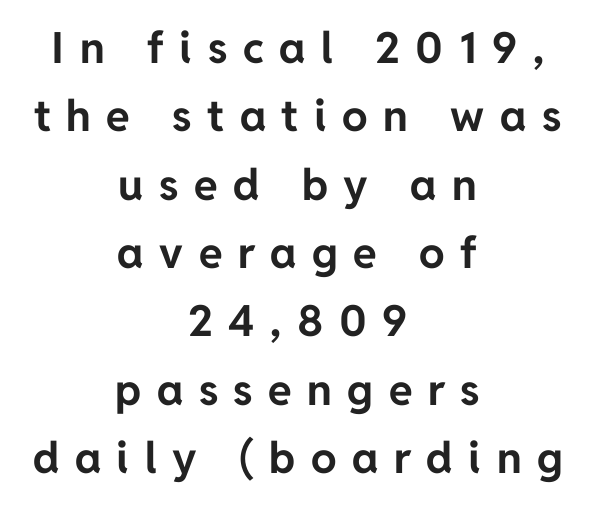
{"serif": "no", "italic": "no", "bold": "yes", "weight": "bold", "width": "normal", "stroke_contrast": "low", "x_height": "medium", "monospaced": "no", "underline": "no", "align": "center", "line_spacing": "normal", "line_spacing_ratio": 1.59, "letter_spacing": "wide", "letter_spacing_em": 0.36, "glyph_px": 43}
